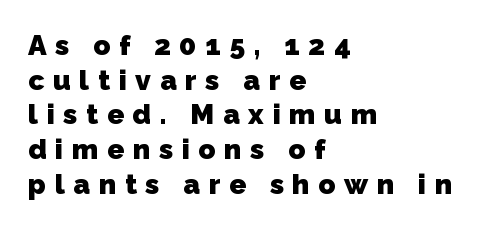
{"serif": "no", "bold": "yes", "weight": "heavy", "width": "normal", "stroke_contrast": "low", "x_height": "medium", "monospaced": "no", "underline": "no", "align": "left", "line_spacing_ratio": 1.24, "letter_spacing": "wide", "letter_spacing_em": 0.31, "glyph_px": 28}
